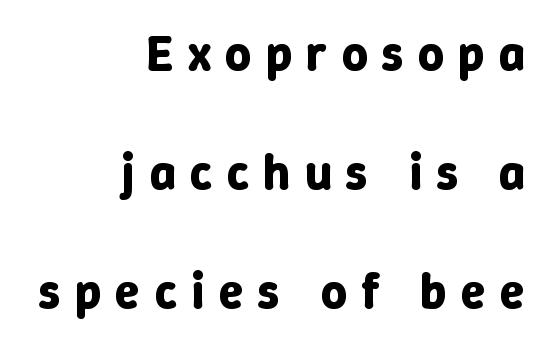
{"italic": "no", "bold": "yes", "weight": "bold", "width": "normal", "stroke_contrast": "low", "x_height": "medium", "monospaced": "no", "underline": "no", "align": "right", "line_spacing": "loose", "line_spacing_ratio": 2.38, "letter_spacing": "wide", "letter_spacing_em": 0.29, "glyph_px": 50}
